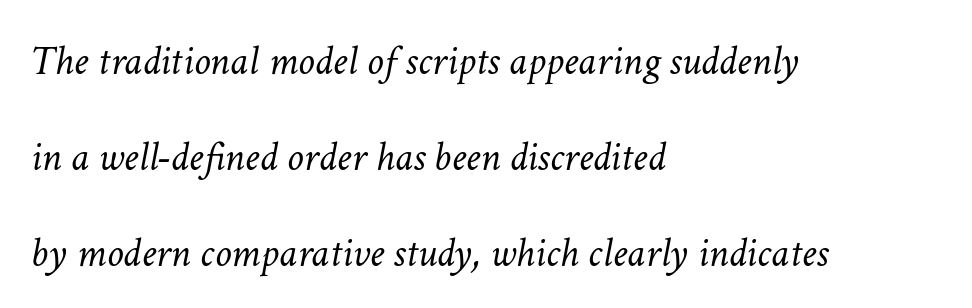
Observe the lean: these are italic letterforms. Proportional: the letters do not fall into vertical columns. The setting favours the left margin, as ordinary paragraphs usually do. Each stroke keeps to a modest, everyday thickness or less. Words float on clear page, feet unadorned.
